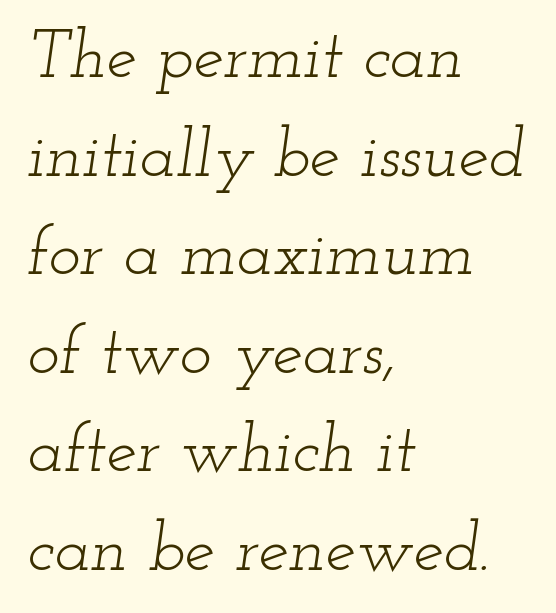
The image shows 68 px light, wide serif type, italic (leaning right); set left-aligned, normal line spacing (1.45x), normal letter spacing, not underlined; low stroke contrast and a small x-height.
